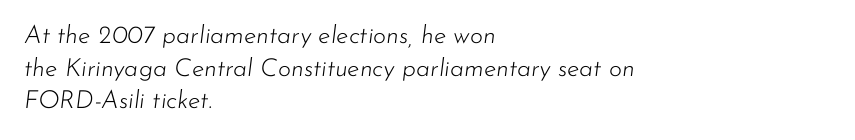
The image shows 25 px text type, italic (leaning right); set left-aligned, normal line spacing (1.31x), normal letter spacing, not underlined.
